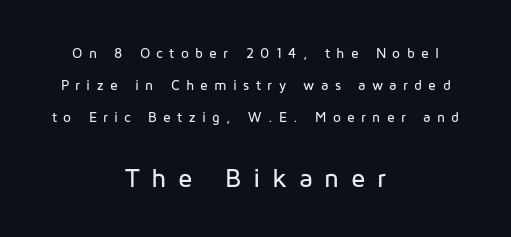
This sample trades compactness for vertical openness between lines. What stands out about the letter spacing? Its width — letters are far apart. Rule under the text: the space is simply empty. The following chunk of copy outweighs the initial chunk in type size. In CSS terms this would be text-align: center. Tall strokes in this sample are plumb rather than angled.
